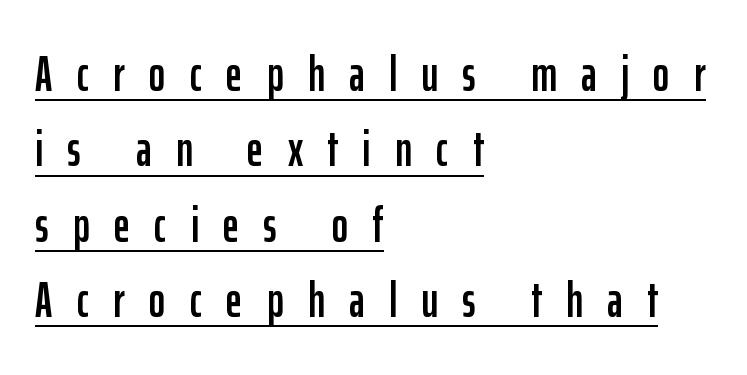
The image shows 49 px condensed sans-serif type, upright; set left-aligned, normal line spacing (1.54x), unusually wide letter spacing (+0.5 em), underlined; low stroke contrast and a medium x-height.
